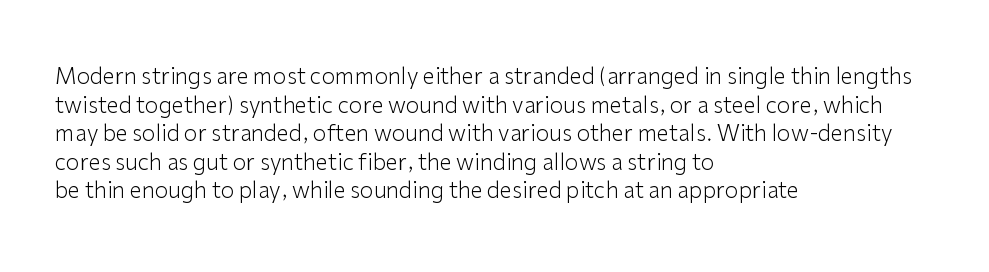
{"italic": "no", "bold": "no", "underline": "no", "align": "left", "line_spacing": "normal", "line_spacing_ratio": 1.3, "letter_spacing": "normal", "letter_spacing_em": 0.0, "glyph_px": 22}
